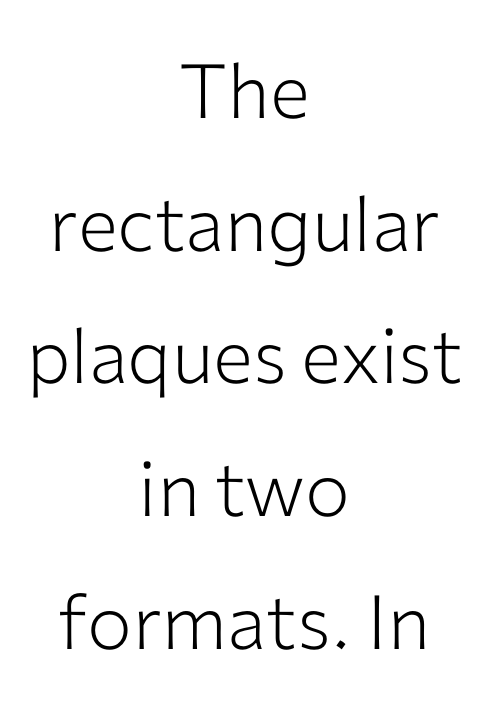
The image shows 75 px light sans-serif type, upright; set centered, line spacing 1.77x, normal letter spacing, not underlined; low stroke contrast and a medium x-height.
